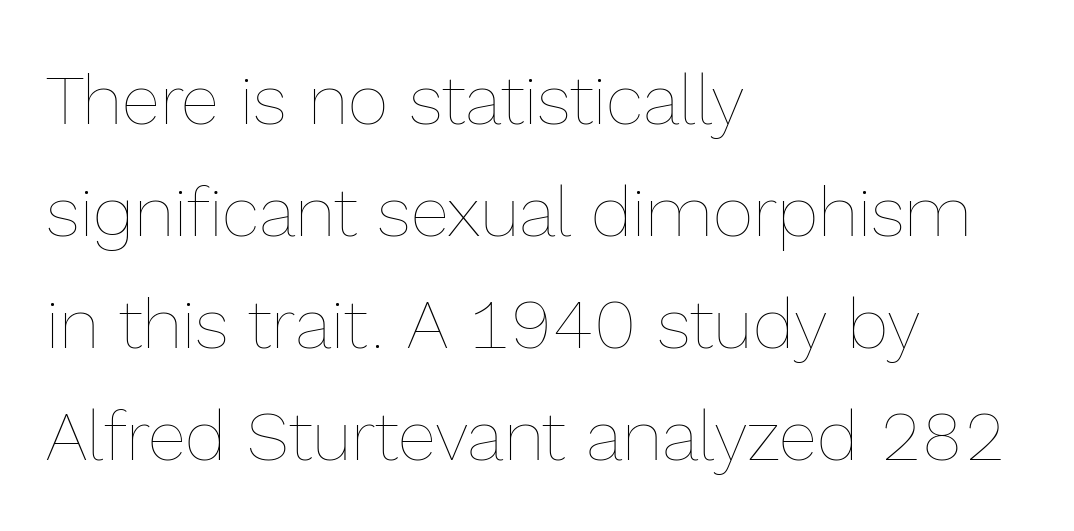
This block has exactly the height ordinary leading produces. A bare baseline throughout the passage. No extra ink here — the face is not bold. Designer's note — italics off, roman on. Standard letterfit; no display-style spreading of the glyphs.
